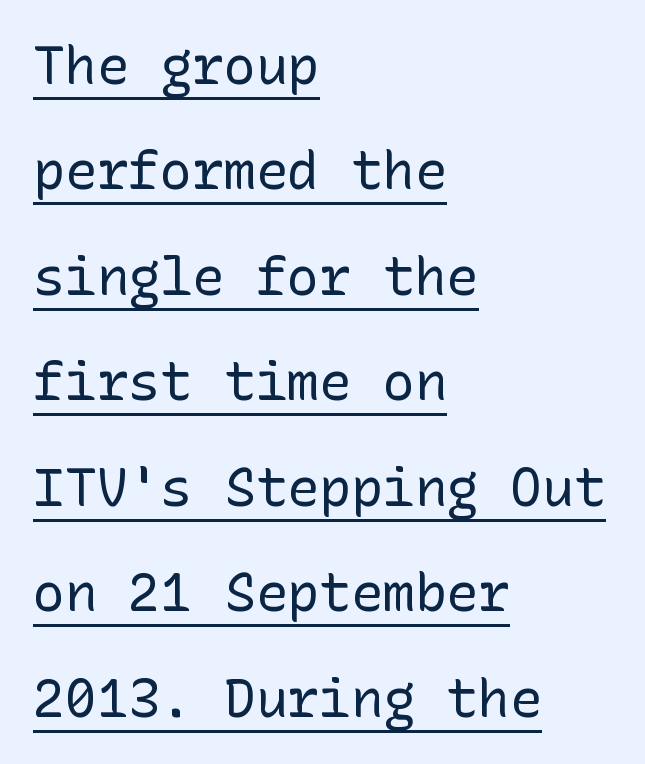
{"serif": "no", "italic": "no", "bold": "no", "weight": "regular", "width": "normal", "stroke_contrast": "low", "x_height": "medium", "underline": "yes", "align": "left", "line_spacing": "loose", "line_spacing_ratio": 1.99, "letter_spacing": "normal", "letter_spacing_em": 0.0, "glyph_px": 53}
